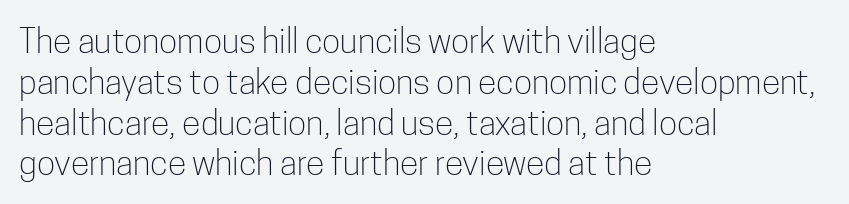
{"serif": "no", "italic": "no", "bold": "no", "weight": "light", "width": "condensed", "stroke_contrast": "low", "x_height": "medium", "monospaced": "no", "underline": "no", "align": "left", "line_spacing_ratio": 1.2, "letter_spacing": "normal", "letter_spacing_em": 0.0, "glyph_px": 34}
